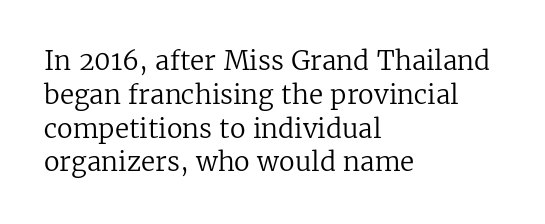
{"italic": "no", "bold": "no", "underline": "no", "align": "left", "line_spacing": "normal", "line_spacing_ratio": 1.3, "letter_spacing": "normal", "letter_spacing_em": 0.0, "glyph_px": 26}
